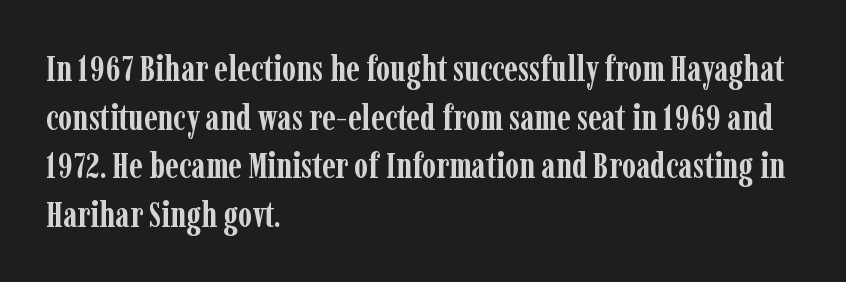
A typesetter would mark this as roman, not italic. In terms of leading, this rendering sits right in the middle. Which margin do the lines hug? The left one — the right edge is uneven. The line texture is even and compact thanks to regular tracking. Students, this is bold: see how much ink each stroke carries.
